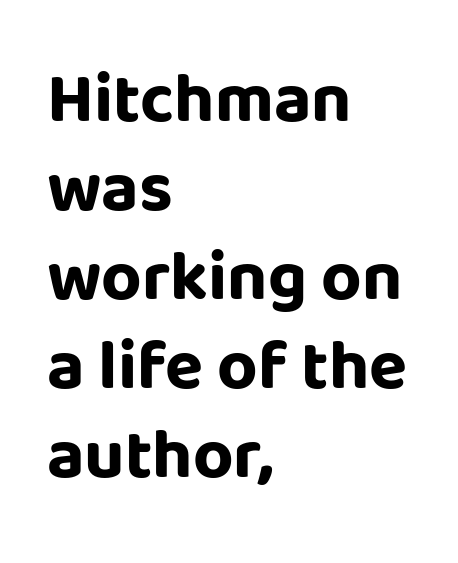
{"serif": "no", "italic": "no", "bold": "yes", "weight": "bold", "width": "normal", "stroke_contrast": "low", "x_height": "large", "monospaced": "no", "underline": "no", "align": "left", "line_spacing": "normal", "line_spacing_ratio": 1.27, "letter_spacing": "normal", "letter_spacing_em": 0.0, "glyph_px": 70}
